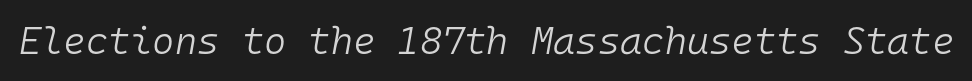
The image shows 38 px light type, italic (leaning right), monospaced; set normal letter spacing, not underlined; low stroke contrast and a medium x-height.
